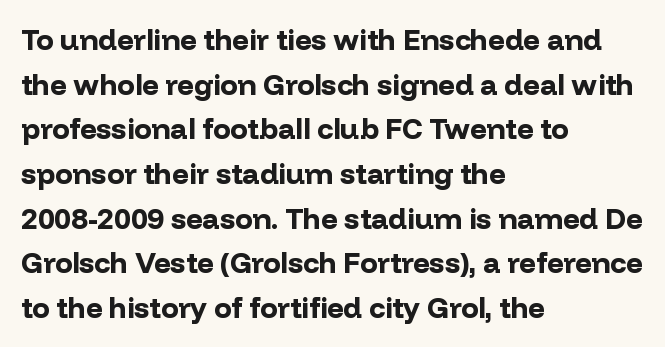
{"serif": "no", "italic": "no", "bold": "yes", "weight": "bold", "width": "normal", "stroke_contrast": "low", "x_height": "medium", "monospaced": "no", "underline": "no", "align": "left", "line_spacing": "normal", "line_spacing_ratio": 1.54, "letter_spacing": "normal", "letter_spacing_em": 0.0, "glyph_px": 29}
